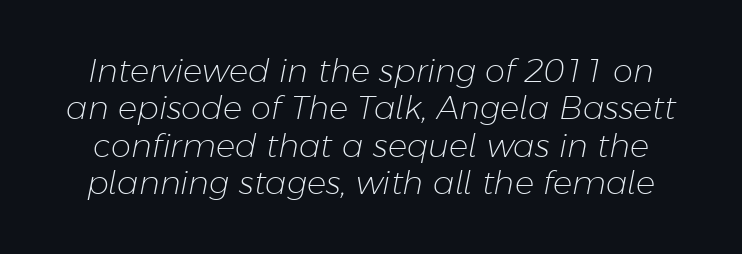
The image shows 32 px light type, italic (leaning right); set line spacing 1.17x, normal letter spacing, not underlined; low stroke contrast and a medium x-height.
